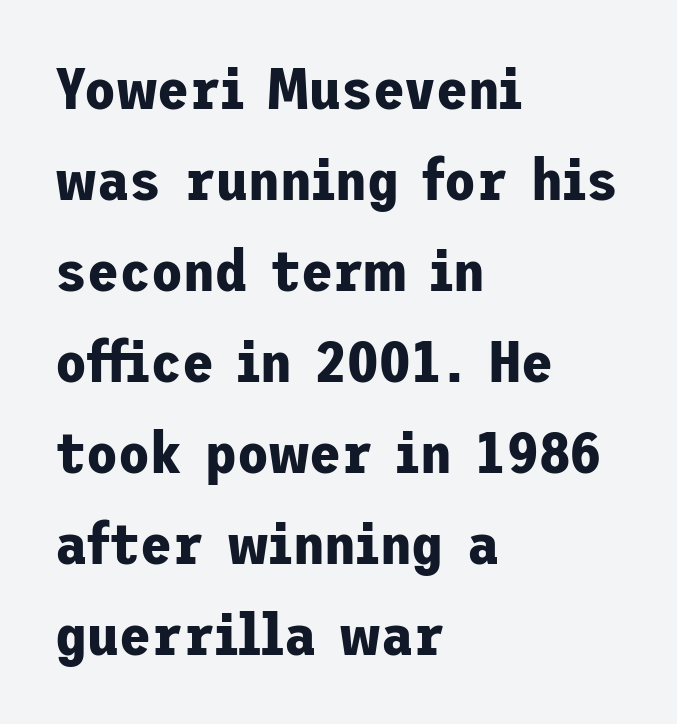
{"serif": "no", "italic": "no", "bold": "yes", "weight": "bold", "width": "normal", "stroke_contrast": "low", "x_height": "medium", "underline": "no", "align": "left", "line_spacing": "normal", "line_spacing_ratio": 1.57, "letter_spacing": "normal", "letter_spacing_em": 0.0, "glyph_px": 58}
